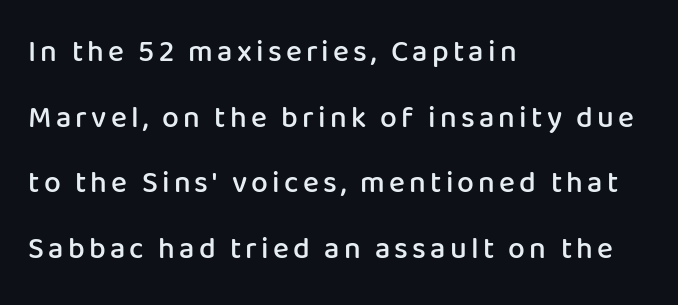
The image shows 30 px semibold sans-serif type, upright; set left-aligned, loose line spacing (2.19x), not underlined; low stroke contrast and a medium x-height.
